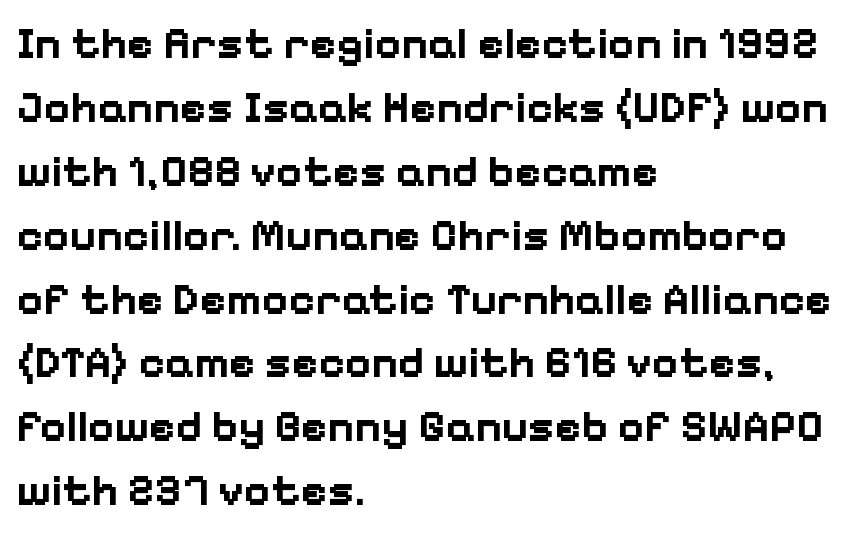
Does the copy run flush right? No — it runs flush left. Underlining? Definitely not there. Is the type bold? Yes — the strokes are clearly thick and heavy. Look at the tracking — it's just the regular setting, nothing added. Posture: straight, roman, zero tilt.
